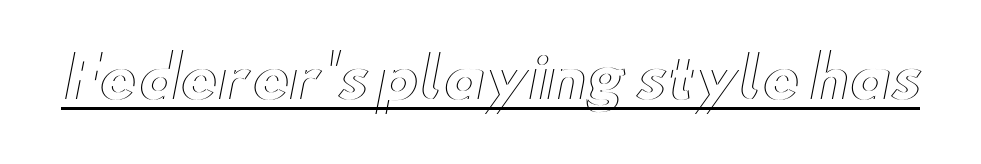
Q: Is the text italic (slanted)? A: Yes.
Q: Is the text underlined? A: Yes.
Q: Is the spacing between letters normal or unusually wide? A: Normal.
Q: Width (condensed, normal, or wide)? A: Wide.
Q: x-height? A: Small.
Q: Monospaced? A: No.
